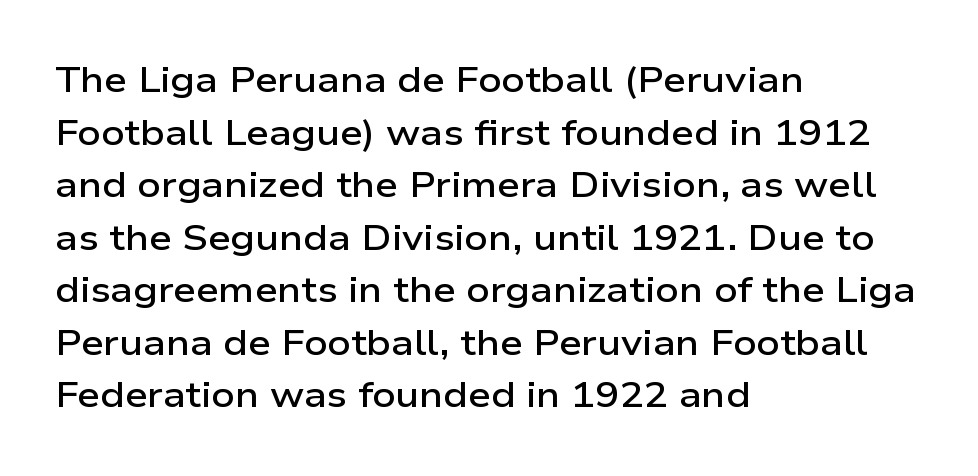
{"serif": "no", "italic": "no", "bold": "semi", "weight": "semibold", "width": "wide", "stroke_contrast": "low", "x_height": "medium", "monospaced": "no", "underline": "no", "align": "left", "line_spacing": "normal", "line_spacing_ratio": 1.46, "letter_spacing": "normal", "letter_spacing_em": 0.0, "glyph_px": 36}
